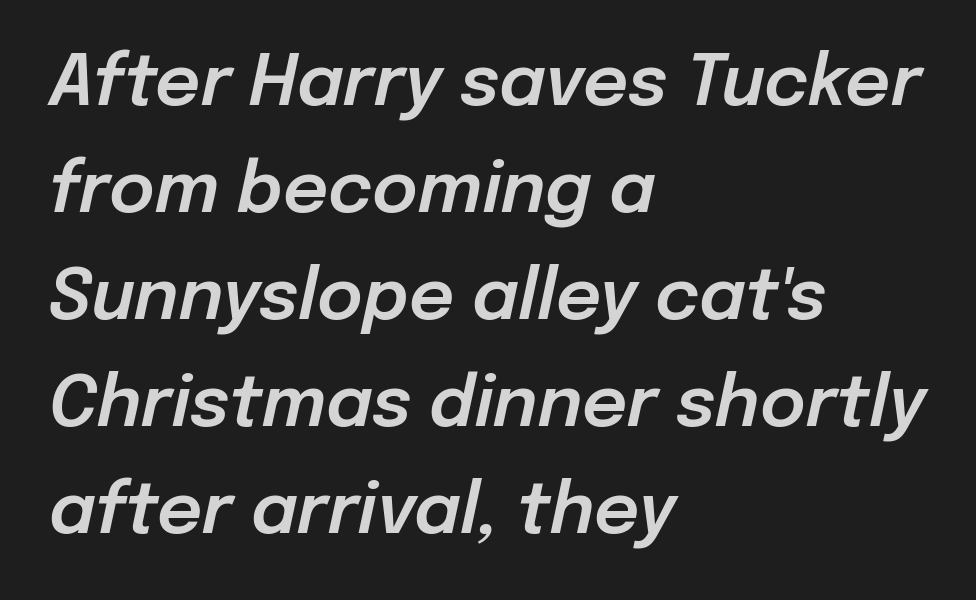
Glyph-to-glyph distance matches everyday printed text. The foot of each line stays bare and open. The vertical gap from one line to the next is medium. Character widths vary here, with narrow letters taking less room than wide ones. Each line starts at the same left margin while the right side varies. The glyphs look as if they've been sheared to an angle.
